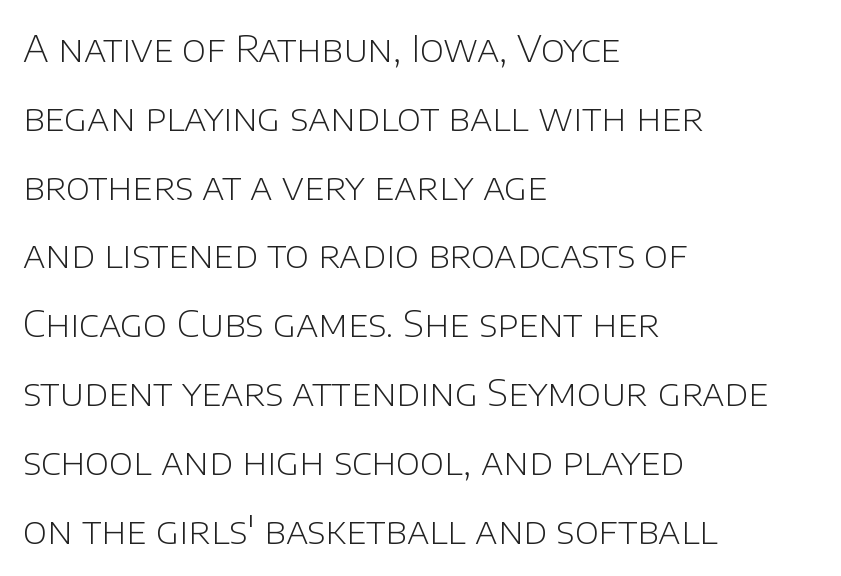
Q: Is the text bold? A: No.
Q: Is the text italic (slanted)? A: No, it is upright.
Q: Is the typeface a serif or a sans-serif typeface? A: Sans-serif.
Q: Is the text underlined? A: No.
Q: How is the paragraph aligned? A: Left-aligned.
Q: Is the spacing between letters normal or unusually wide? A: Normal.
Q: Width (condensed, normal, or wide)? A: Normal.
Q: Stroke contrast? A: Low.
Q: x-height? A: Large.
Q: Monospaced? A: No.
